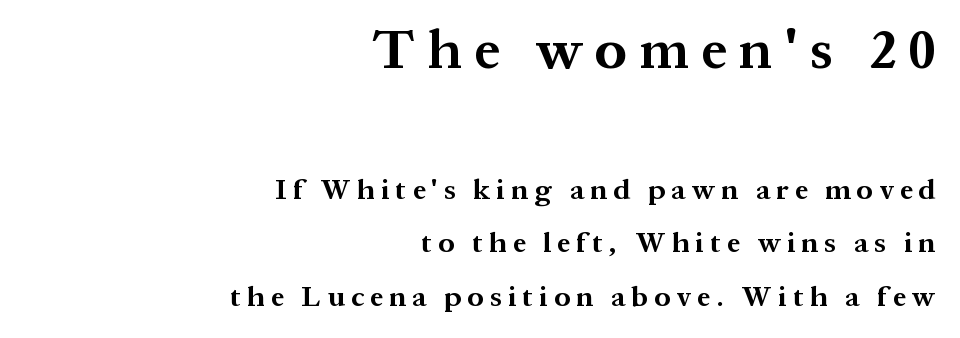
The image shows 56 px bold serif type, upright; set right-aligned, loose line spacing (1.91x), unusually wide letter spacing (+0.23 em), not underlined; the first (top) block is 2.0x larger; medium stroke contrast and a medium x-height.
